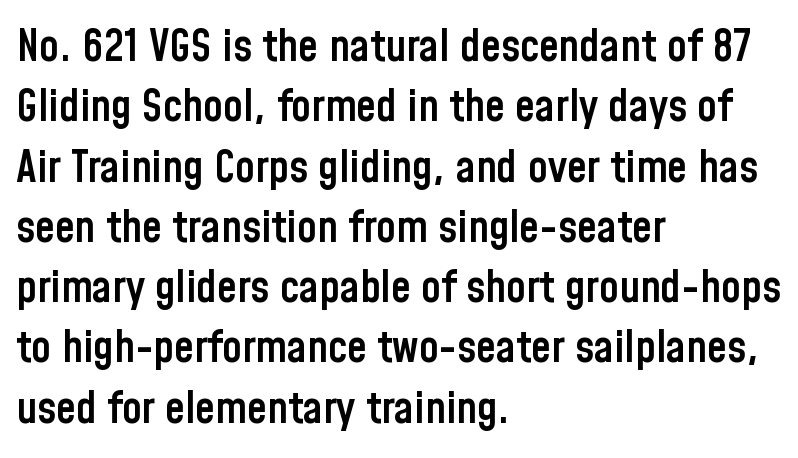
The image shows 45 px semibold, condensed sans-serif type, upright; set left-aligned, normal line spacing (1.34x), normal letter spacing, not underlined; low stroke contrast and a medium x-height.
